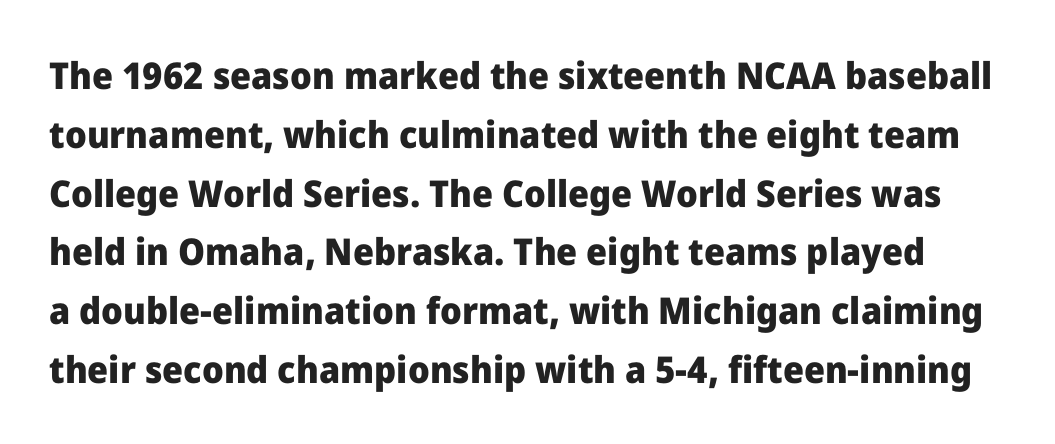
{"serif": "no", "italic": "no", "bold": "yes", "weight": "heavy", "width": "normal", "stroke_contrast": "low", "x_height": "medium", "monospaced": "no", "underline": "no", "line_spacing": "normal", "line_spacing_ratio": 1.59, "letter_spacing": "normal", "letter_spacing_em": 0.0, "glyph_px": 37}
